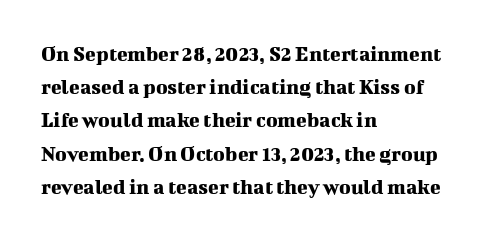
The image shows 22 px text type, upright; set left-aligned, normal line spacing (1.51x), normal letter spacing, not underlined.
